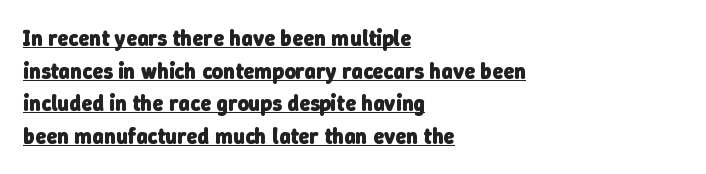
{"bold": "yes", "underline": "yes", "align": "left", "line_spacing": "normal", "line_spacing_ratio": 1.48, "letter_spacing": "normal", "letter_spacing_em": 0.0, "glyph_px": 22}
